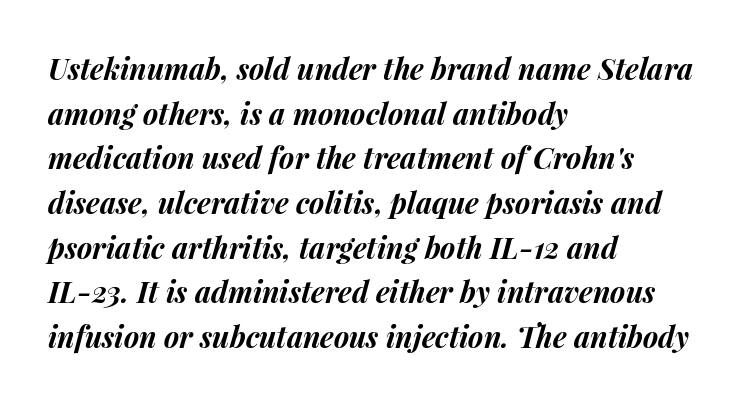
The image shows 29 px bold type, italic (leaning right); set left-aligned, normal line spacing (1.54x), normal letter spacing, not underlined; medium stroke contrast and a medium x-height.
